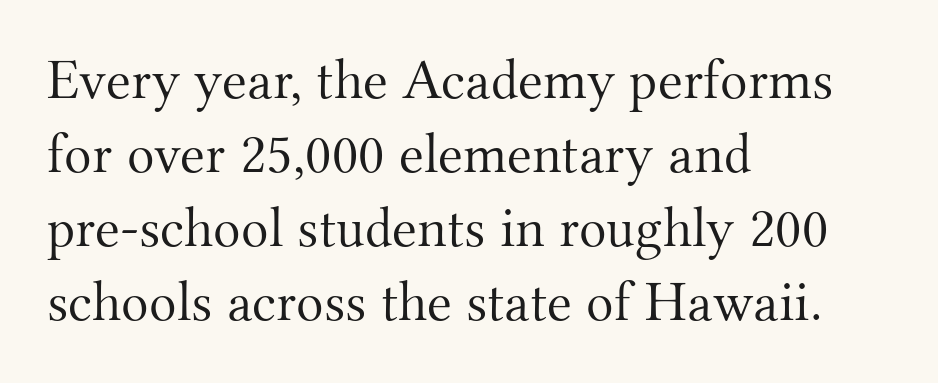
The image shows 57 px light serif type, upright; set left-aligned, normal line spacing (1.3x), normal letter spacing, not underlined; medium stroke contrast and a small x-height.
